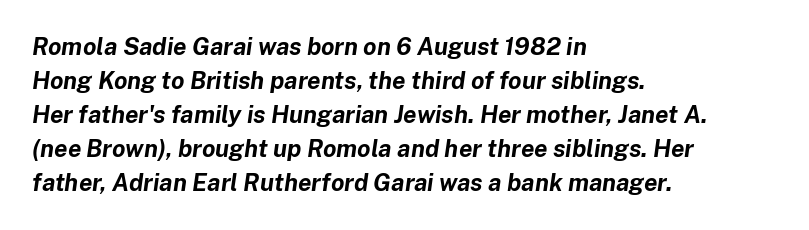
Q: Is the text bold? A: Yes.
Q: Is the text italic (slanted)? A: Yes, it leans right by about 8 degrees.
Q: Is the text underlined? A: No.
Q: How is the paragraph aligned? A: Left-aligned.
Q: Is the spacing between letters normal or unusually wide? A: Normal.
Q: Is the spacing between lines tight, normal or loose? A: Normal.
